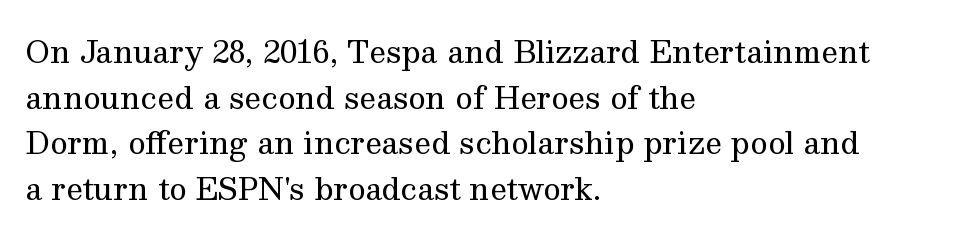
{"serif": "yes", "italic": "no", "bold": "no", "weight": "regular", "width": "normal", "stroke_contrast": "medium", "x_height": "medium", "monospaced": "no", "underline": "no", "align": "left", "line_spacing": "normal", "line_spacing_ratio": 1.52, "letter_spacing": "normal", "letter_spacing_em": 0.0, "glyph_px": 30}
